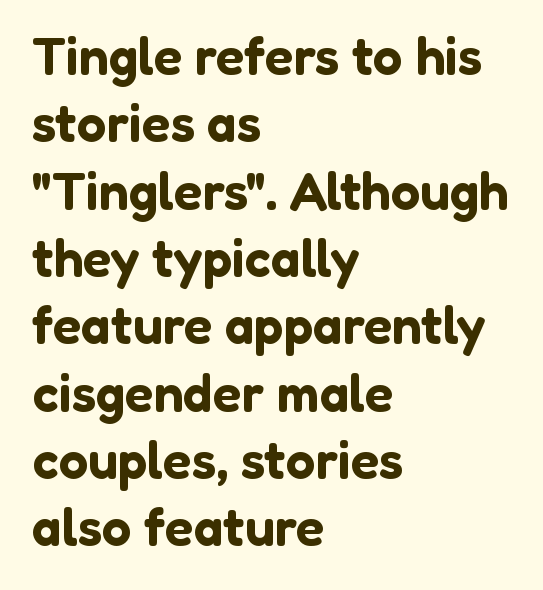
The image shows 53 px sans-serif type, upright; set left-aligned, normal line spacing (1.27x), normal letter spacing, not underlined; low stroke contrast and a medium x-height.
